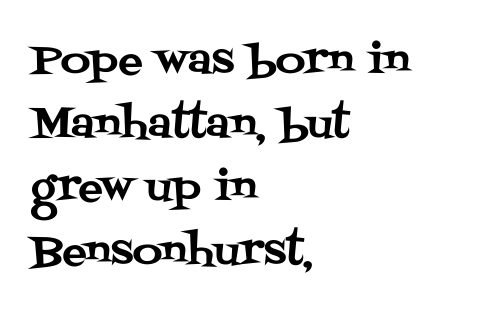
Q: Is the text italic (slanted)? A: No, it is upright.
Q: Is the typeface a serif or a sans-serif typeface? A: Serif.
Q: Is the text underlined? A: No.
Q: How is the paragraph aligned? A: Left-aligned.
Q: Is the spacing between letters normal or unusually wide? A: Normal.
Q: Is the spacing between lines tight, normal or loose? A: Normal.
Q: Width (condensed, normal, or wide)? A: Normal.
Q: Stroke contrast? A: Medium.
Q: x-height? A: Large.
Q: Monospaced? A: No.
